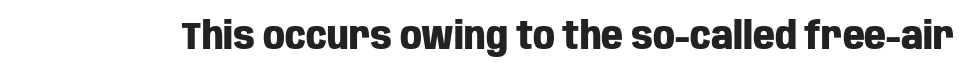
{"serif": "no", "italic": "no", "bold": "yes", "weight": "heavy", "width": "condensed", "stroke_contrast": "low", "x_height": "large", "monospaced": "no", "underline": "no", "letter_spacing": "normal", "letter_spacing_em": 0.0, "glyph_px": 38}
